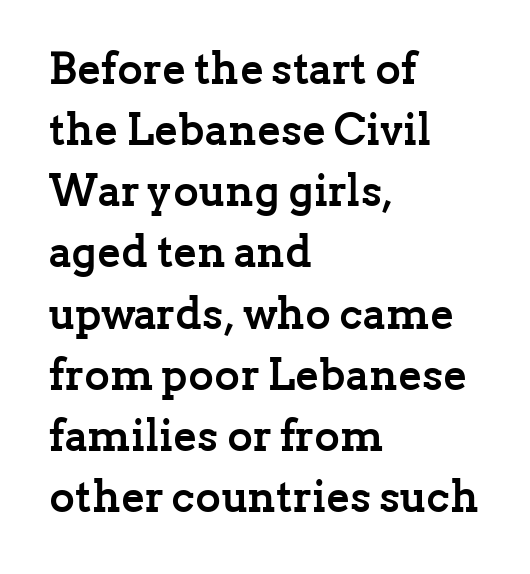
The image shows 44 px semibold serif type, upright; set left-aligned, normal line spacing (1.39x), normal letter spacing, not underlined; low stroke contrast and a medium x-height.
